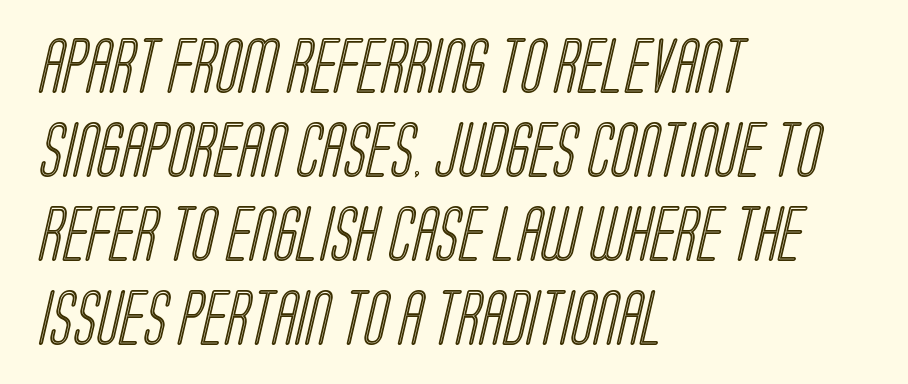
Check under the words: just untouched page. The paragraph has a hard left edge and a soft right edge. Baseline-to-baseline distance is the conventional proportion of letter height. Letter spacing: default. Note the varied advance widths — an 'i' is clearly narrower than an 'm'.
